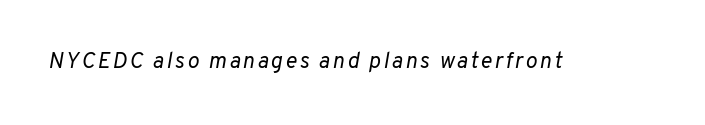
Q: Is the text bold? A: No.
Q: Is the text italic (slanted)? A: Yes, it leans right by about 10 degrees.
Q: Is the text underlined? A: No.
